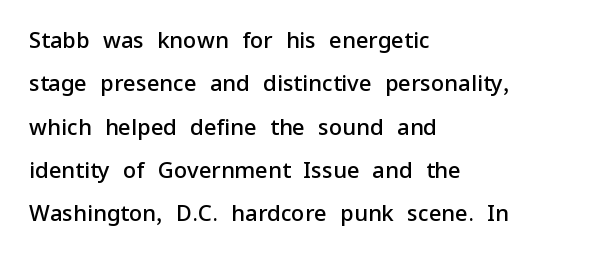
Q: Is the text bold? A: Semi-bold.
Q: Is the text italic (slanted)? A: No, it is upright.
Q: Is the text underlined? A: No.
Q: How is the paragraph aligned? A: Left-aligned.
Q: Is the spacing between letters normal or unusually wide? A: Normal.
Q: Is the spacing between lines tight, normal or loose? A: Loose.
